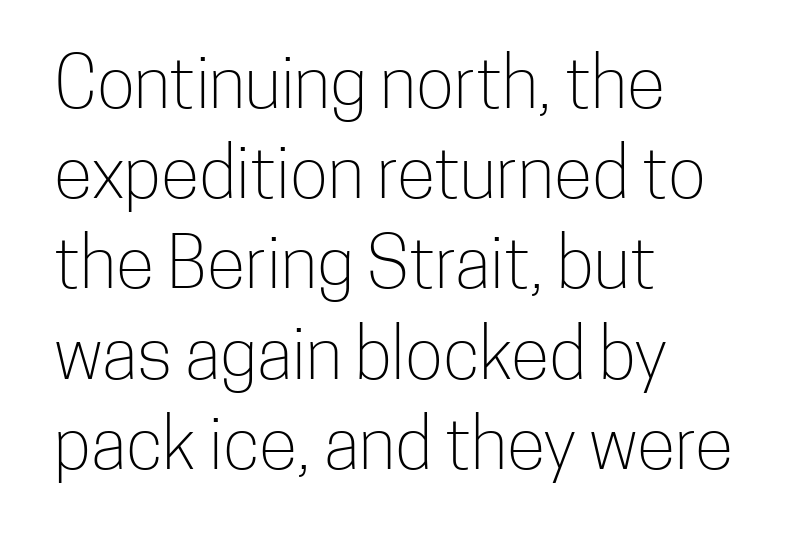
The glyphs are unaccompanied by any horizontal stroke below them. In terms of letterspacing, this is plain default setting. One glance says typical: line gaps are just what's usual. All the whitespace from short lines collects on the right. The characters are drawn with everyday or finer stroke widths.
